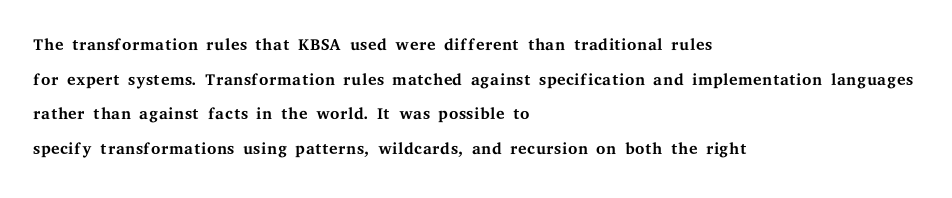
{"italic": "no", "bold": "no", "underline": "no", "align": "left", "line_spacing": "normal", "line_spacing_ratio": 1.44, "letter_spacing": "normal", "letter_spacing_em": 0.0, "glyph_px": 24}
